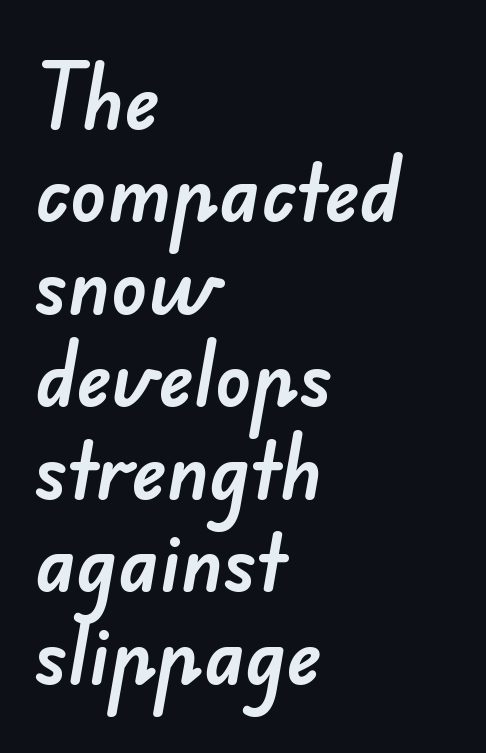
The image shows 74 px sans-serif type; set left-aligned, normal line spacing (1.25x), normal letter spacing, not underlined; low stroke contrast and a small x-height.
